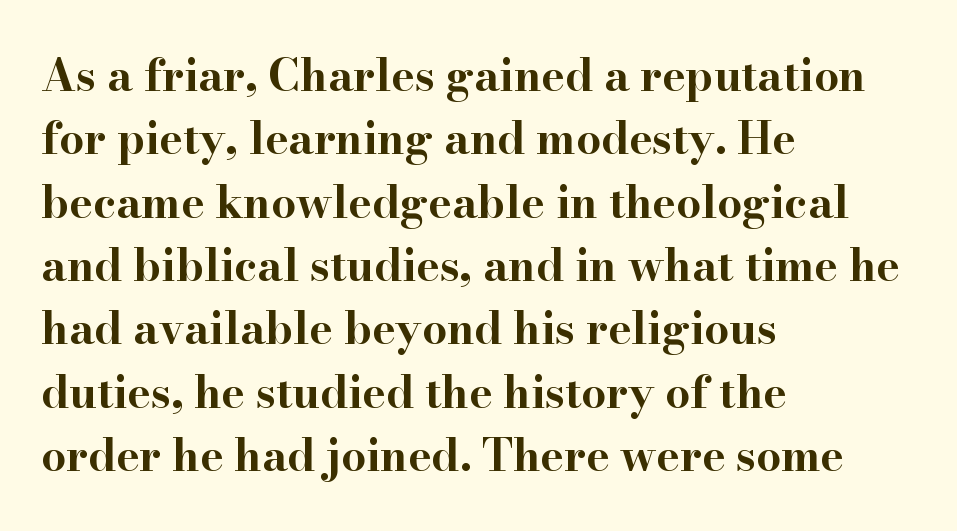
Does the weight exceed regular? Yes, all the way to bold. Caption: standard tracking, unaltered. Every character sits straight up, as roman type does. Type without underlining. The rendering uses natural spacing where letterforms have individual widths.
